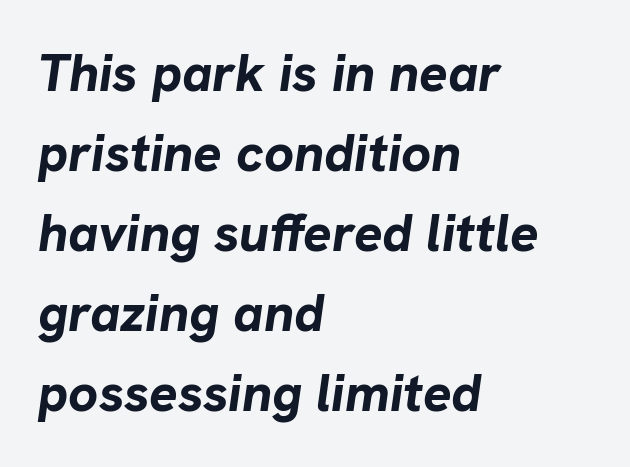
The image shows 53 px bold type, italic (leaning right); set left-aligned, normal line spacing (1.51x), normal letter spacing, not underlined; low stroke contrast and a medium x-height.
